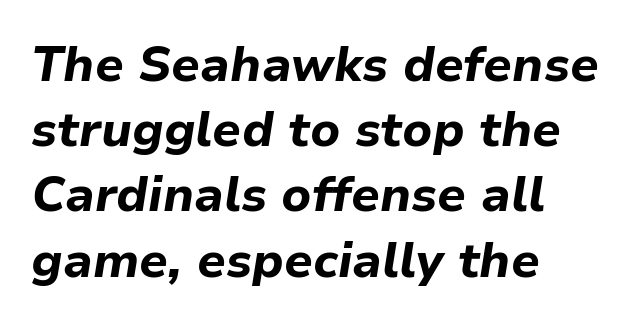
Style check: oblique. Between one letter and the next there's only the usual sliver of space. A clean baseline with only descenders dipping below it. Weight: bold. Horizontally, the lines are justified to the leading edge only.
